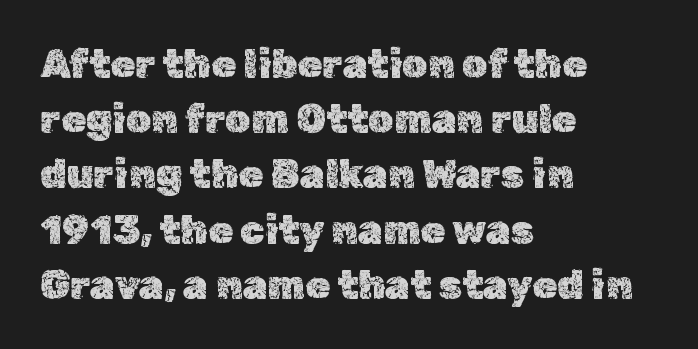
The image shows 40 px text type, upright; set left-aligned, normal line spacing (1.38x), normal letter spacing, not underlined; a medium x-height.
